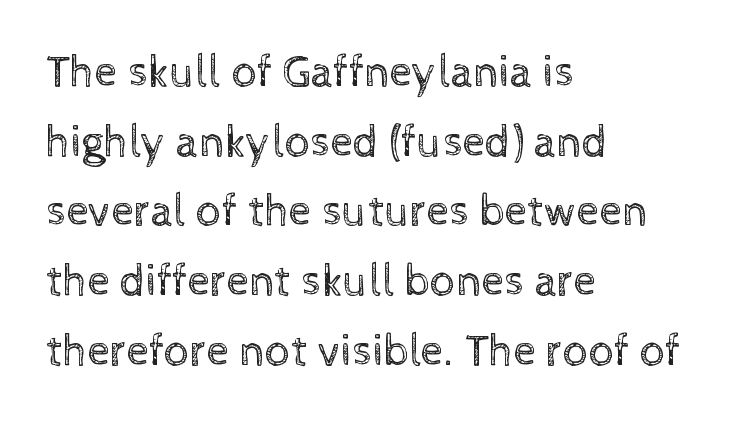
The image shows 45 px regular-weight type, upright; set left-aligned, normal line spacing (1.55x), normal letter spacing, not underlined; a medium x-height.
